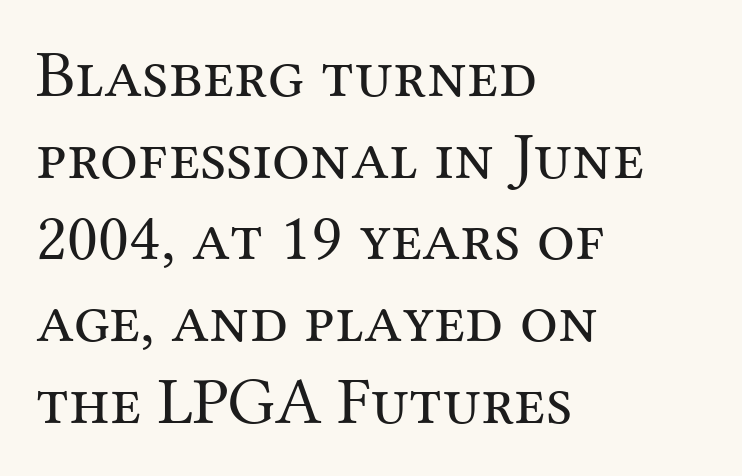
{"serif": "yes", "italic": "no", "bold": "no", "weight": "regular", "width": "normal", "stroke_contrast": "medium", "x_height": "medium", "monospaced": "no", "underline": "no", "align": "left", "line_spacing_ratio": 1.22, "letter_spacing": "normal", "letter_spacing_em": 0.0, "glyph_px": 67}
